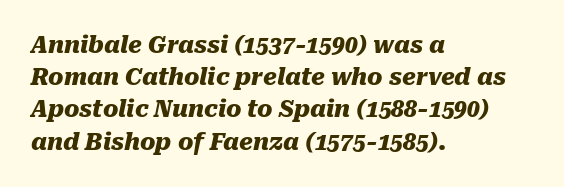
Q: Is the text bold? A: Yes.
Q: Is the text italic (slanted)? A: Yes, it leans right by about 10 degrees.
Q: Is the text underlined? A: No.
Q: How is the paragraph aligned? A: Left-aligned.
Q: Is the spacing between letters normal or unusually wide? A: Normal.
Q: Is the spacing between lines tight, normal or loose? A: Normal.
